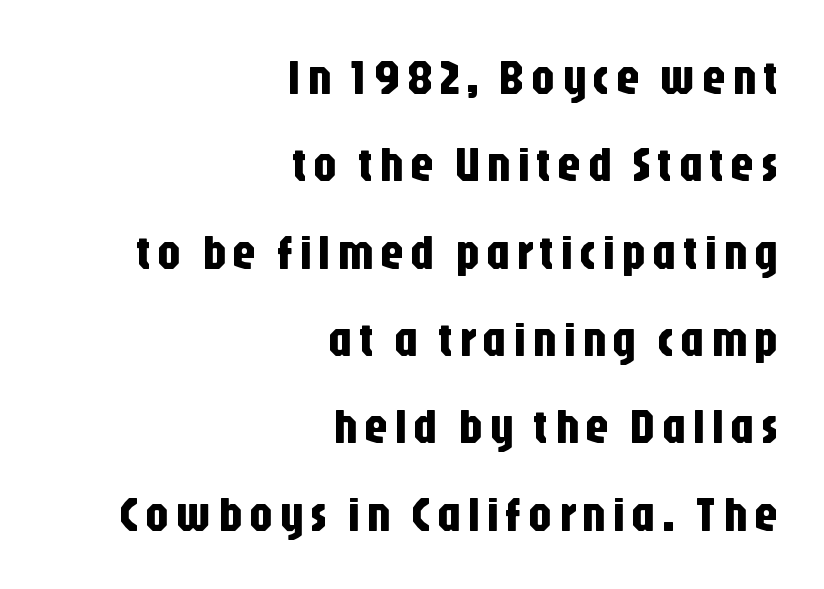
Just letters on the line, the space beneath them empty. The ragged edge is on the left, which tells us the setting is flush right. You can tell it's not italic because the verticals are truly vertical. These lines are rendered in a variable-pitch font. Note: no serifs on the glyphs.
